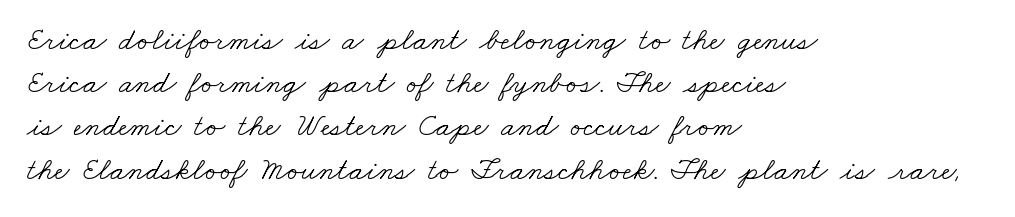
Q: Is the text bold? A: No.
Q: Is the typeface a serif or a sans-serif typeface? A: Serif.
Q: Is the text underlined? A: No.
Q: How is the paragraph aligned? A: Left-aligned.
Q: Is the spacing between letters normal or unusually wide? A: Normal.
Q: Is the spacing between lines tight, normal or loose? A: Normal.
Q: Width (condensed, normal, or wide)? A: Wide.
Q: Stroke contrast? A: Low.
Q: x-height? A: Small.
Q: Monospaced? A: No.
